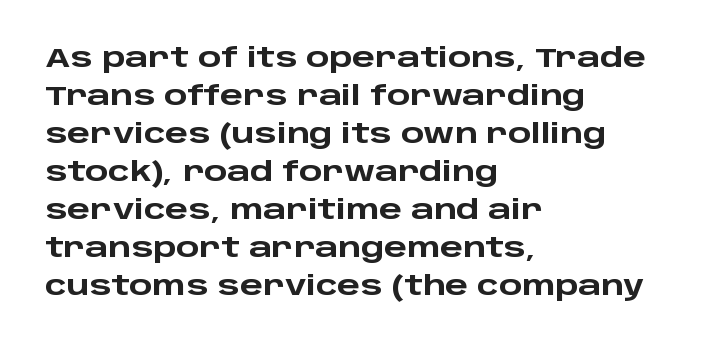
The image shows 27 px bold type, upright; set left-aligned, normal line spacing (1.41x), normal letter spacing, not underlined.
